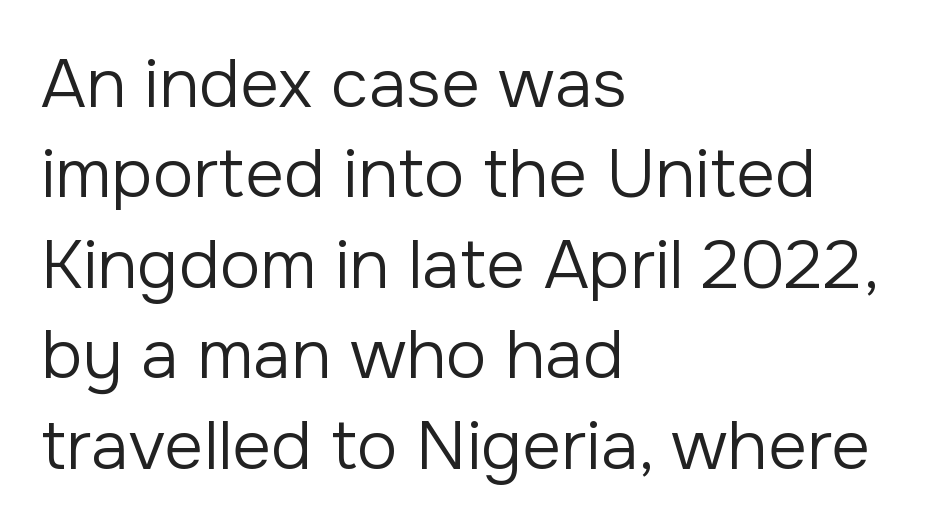
The image shows 68 px regular-weight sans-serif type, upright; set left-aligned, normal line spacing (1.33x), normal letter spacing, not underlined; low stroke contrast and a medium x-height.
